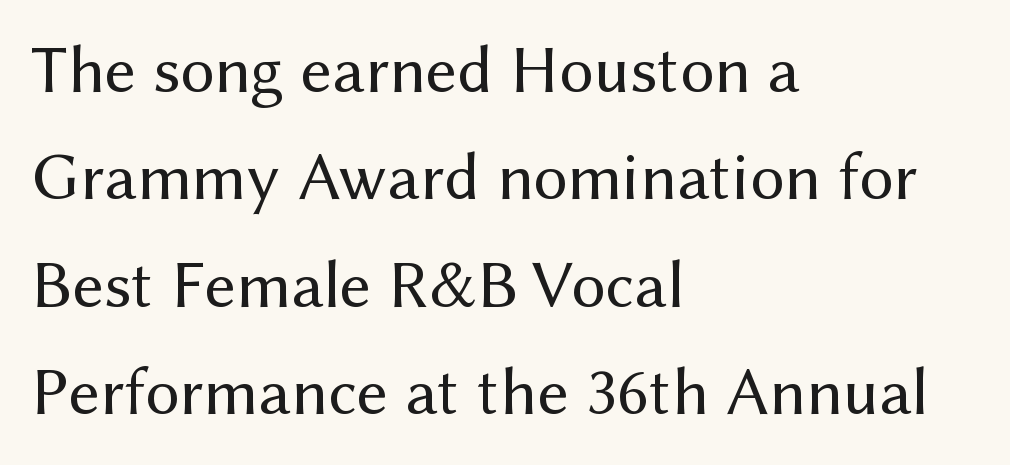
The image shows 68 px regular-weight sans-serif type, upright; set left-aligned, normal line spacing (1.58x), normal letter spacing, not underlined; medium stroke contrast and a medium x-height.
